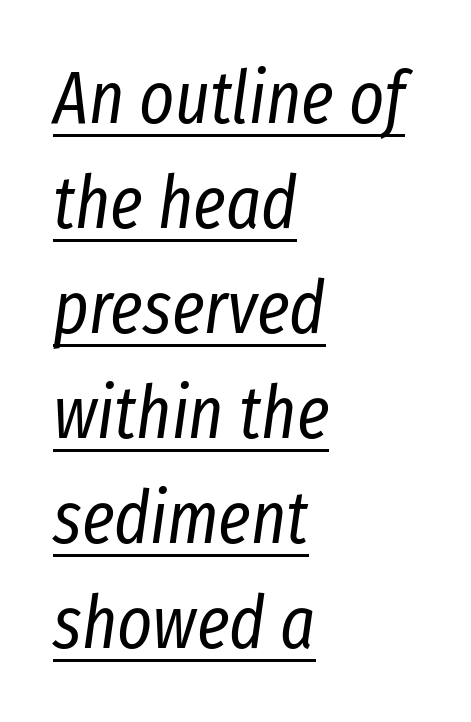
The image shows 74 px regular-weight, condensed type, italic (leaning right); set left-aligned, normal line spacing (1.42x), normal letter spacing, underlined; low stroke contrast and a medium x-height.
